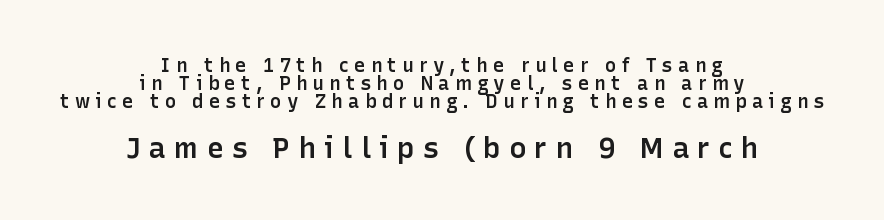
Q: Is the text bold? A: Semi-bold.
Q: Is the text italic (slanted)? A: No, it is upright.
Q: Is the typeface a serif or a sans-serif typeface? A: Sans-serif.
Q: Is the text underlined? A: No.
Q: How is the paragraph aligned? A: Centered.
Q: Is the spacing between letters normal or unusually wide? A: Unusually wide.
Q: Is the spacing between lines tight, normal or loose? A: Tight.
Q: Which block of text is set in a larger size, the first (top) or the second (bottom)? A: The second (bottom) one.
Q: Width (condensed, normal, or wide)? A: Normal.
Q: Stroke contrast? A: Low.
Q: x-height? A: Medium.
Q: Monospaced? A: No.
